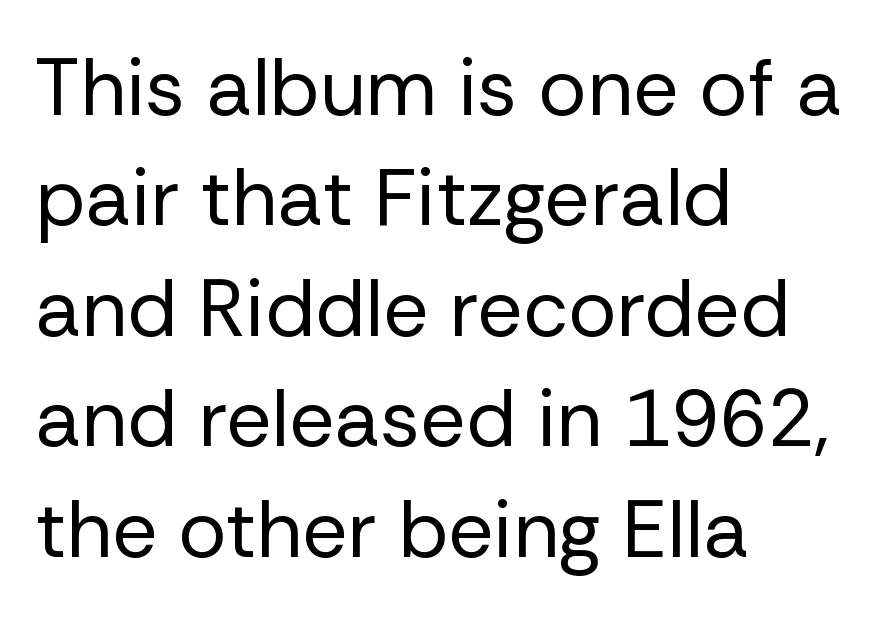
{"serif": "no", "italic": "no", "bold": "no", "weight": "regular", "width": "normal", "stroke_contrast": "low", "x_height": "medium", "monospaced": "no", "underline": "no", "align": "left", "line_spacing": "normal", "line_spacing_ratio": 1.38, "letter_spacing": "normal", "letter_spacing_em": 0.0, "glyph_px": 80}
